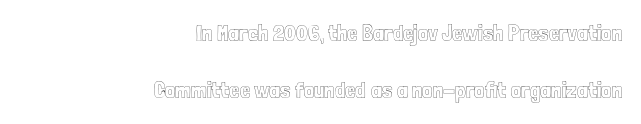
The image shows 23 px text type, upright; set right-aligned, loose line spacing (2.49x), normal letter spacing, not underlined.
